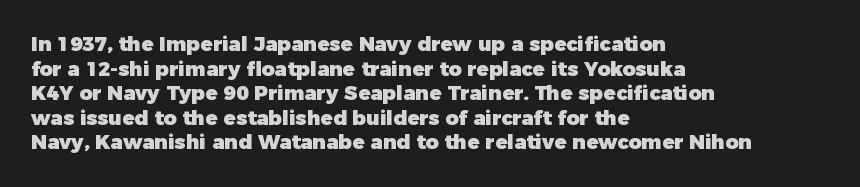
Q: Is the text bold? A: Yes.
Q: Is the text italic (slanted)? A: No, it is upright.
Q: Is the text underlined? A: No.
Q: How is the paragraph aligned? A: Left-aligned.
Q: Is the spacing between letters normal or unusually wide? A: Normal.
